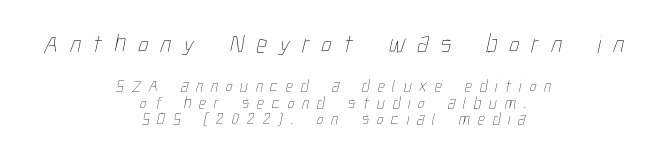
Q: Is the text bold? A: No.
Q: Is the text underlined? A: No.
Q: How is the paragraph aligned? A: Centered.
Q: Is the spacing between letters normal or unusually wide? A: Unusually wide.
Q: Is the spacing between lines tight, normal or loose? A: Tight.
Q: Which block of text is set in a larger size, the first (top) or the second (bottom)? A: The first (top) one.
